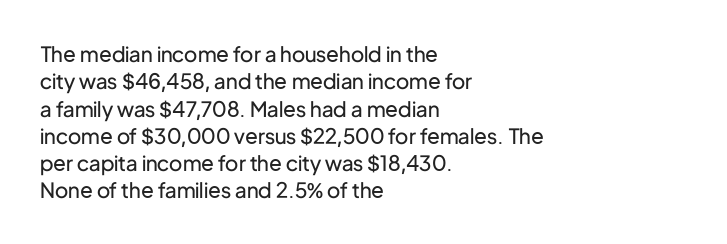
Reading down the block, your eye returns to a fixed left position each line. The weight tops out at a normal text grade. Interline gaps are of average width in this sample. The letters sit at their default tracking, neither squeezed nor spread.
